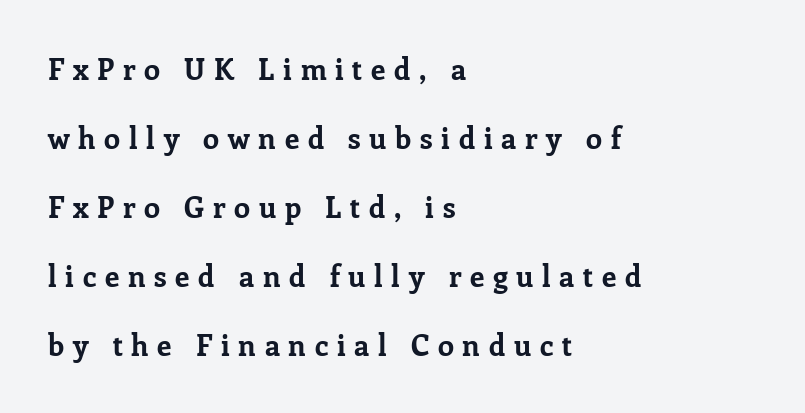
The image shows 29 px bold serif type, upright; set left-aligned, loose line spacing (2.38x), unusually wide letter spacing (+0.3 em), not underlined; low stroke contrast and a medium x-height.
